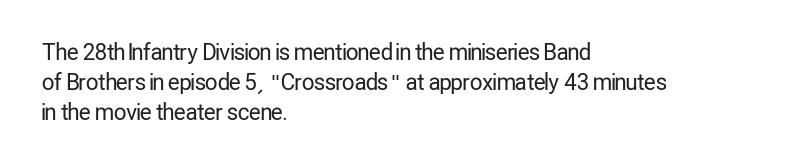
The letterforms sit shoulder to shoulder at normal distance. The space directly below the letters is spotless. Counters stay open thanks to moderate or lighter strokes. The vertical gap from one line to the next is medium. Ascenders rise straight up at ninety degrees. The ragged edge is on the right, which tells us the setting is flush left.
